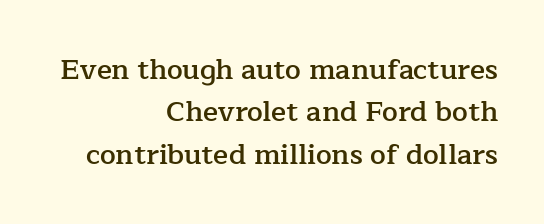
This sample is right-justified, so line beginnings fall wherever the words allow. Does the leading feel generous? No, just average. Quick note: underline off. The axis of the letterforms is exactly vertical. Glyph-to-glyph distance matches everyday printed text. Here the designer chose a conventional face with non-uniform glyph widths.
